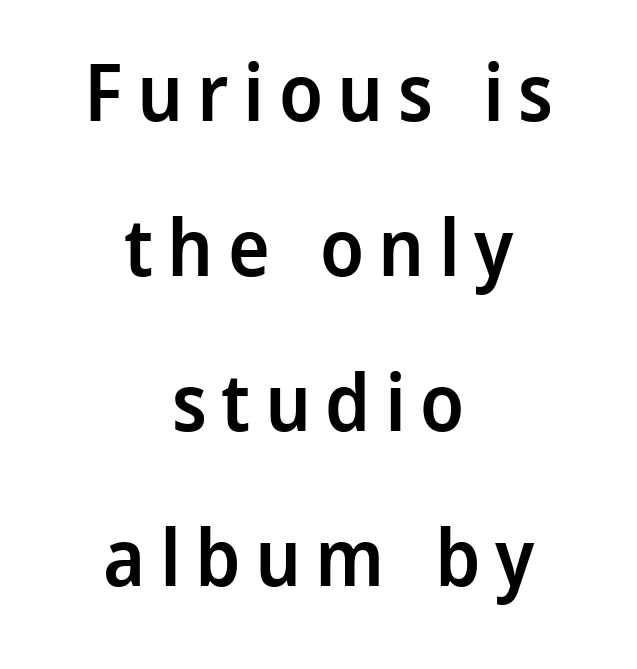
The image shows 79 px semibold sans-serif type, upright; set centered, loose line spacing (1.96x), not underlined; low stroke contrast and a medium x-height.
